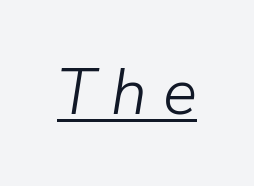
The font sits on the lighter half of the weight spectrum, regular included. The passage shown is typed in a proportional face where columns would drift. Italic: yes, the glyphs are oblique. Inter-character spacing is expanded well beyond the font's built-in metrics.
